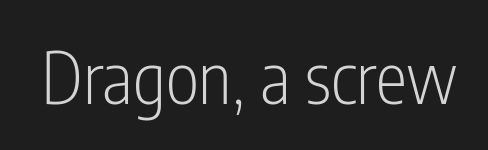
Weight class: somewhere from thin through regular. Anything drawn beneath the words? Only blank space. This sample uses a sans-serif face. The letters sit at their default tracking, neither squeezed nor spread. The passage shown is typed in a proportional face where columns would drift. When letters stand straight like this, we call the style roman or upright.
